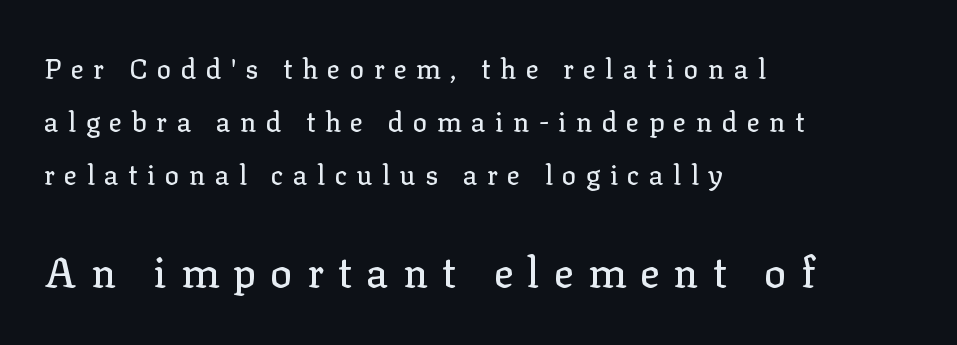
Notice how the passage keeps a crisp vertical edge on the left only. Character widths vary here, with narrow letters taking less room than wide ones. The typography opts for an upright posture over an oblique one. Is this a sans? No — the strokes have serifs. The following chunk of copy outweighs the initial chunk in type size.
